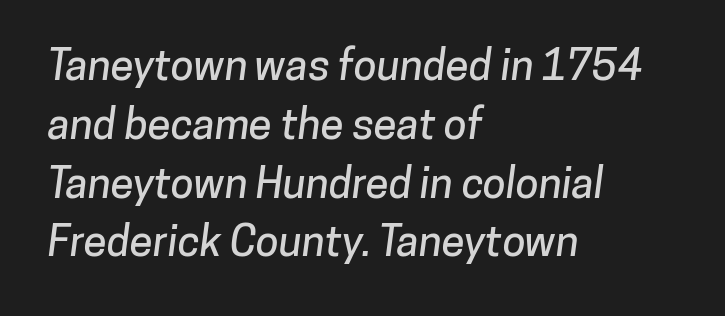
Short note: letters normally spaced. The rendering anchors every line to the left-hand side. The line-height multiplier appears to be the usual default. The strip under each line holds only bare page.
